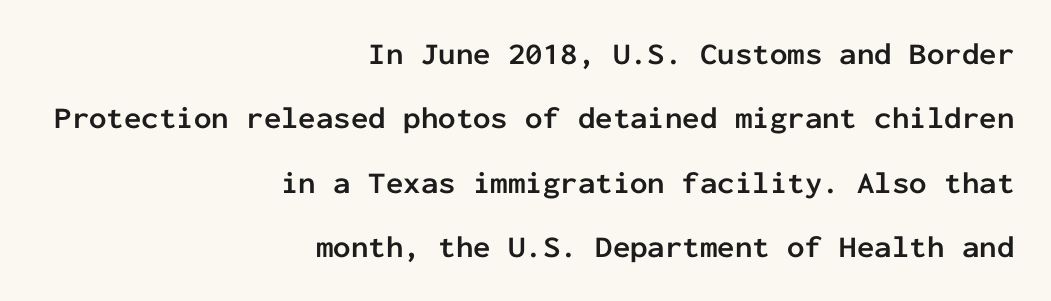
{"serif": "no", "italic": "no", "bold": "yes", "weight": "semibold", "width": "normal", "stroke_contrast": "low", "x_height": "medium", "monospaced": "yes", "underline": "no", "align": "right", "line_spacing": "loose", "line_spacing_ratio": 2.08, "letter_spacing": "normal", "letter_spacing_em": 0.0, "glyph_px": 31}
